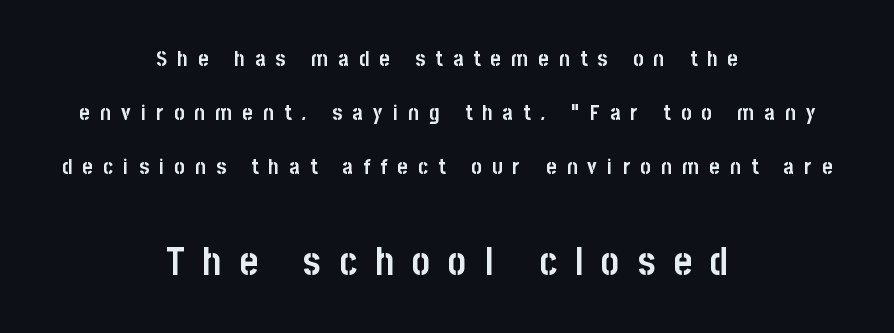
Weight check: bold — yes, fully. Larger block? The one below; the one above is distinctly smaller. Posture: upright roman. Typeset on center — no edge is straight. Short note: letters widely spaced.
